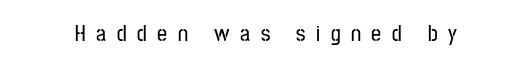
The image shows 22 px text type, upright; set unusually wide letter spacing (+0.48 em), not underlined.
